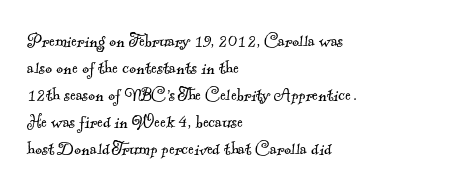
Letters have the restrained weight of plain body copy at most. The letters sit at their default tracking, neither squeezed nor spread. One-word summary of the alignment: left. Descenders hang freely into open space.
